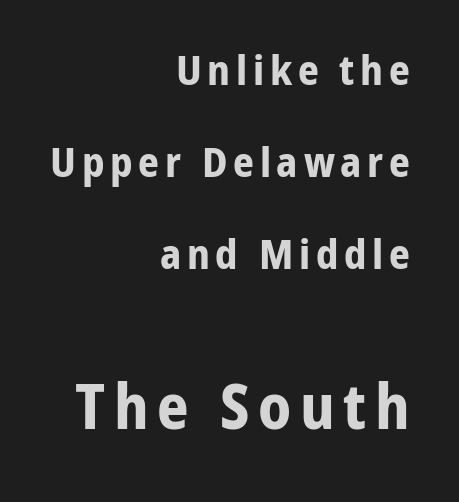
As a designer I'd log this as weight 700, bold. The glyphs in this specimen are sans serif. The block of text is sparse from top to bottom, with ample space between rows. The lines are quadded right. The following chunk of copy outweighs the initial chunk in type size. The rendering uses natural spacing where letterforms have individual widths.
